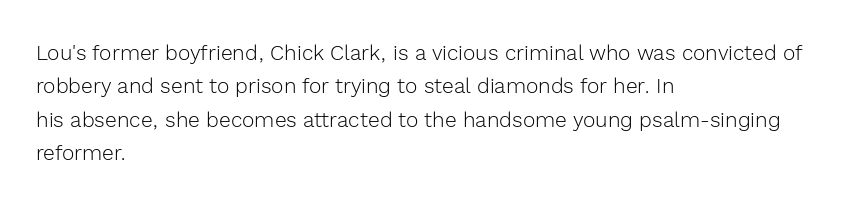
{"italic": "no", "bold": "no", "underline": "no", "align": "left", "line_spacing": "normal", "line_spacing_ratio": 1.59, "letter_spacing": "normal", "letter_spacing_em": 0.0, "glyph_px": 21}
